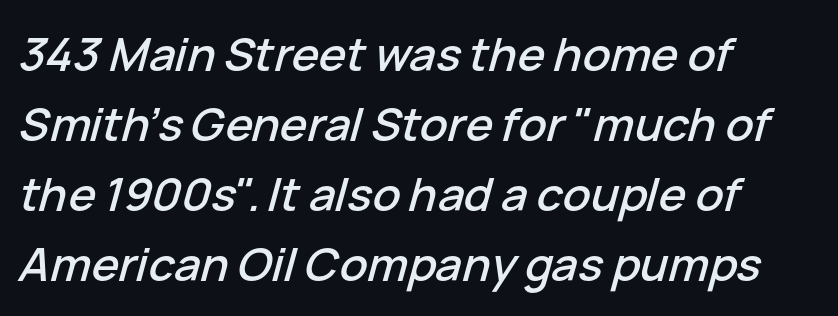
{"italic": "yes", "lean": "right", "slant_degrees": 15, "width": "normal", "stroke_contrast": "low", "x_height": "medium", "monospaced": "no", "underline": "no", "align": "left", "line_spacing": "normal", "line_spacing_ratio": 1.52, "letter_spacing": "normal", "letter_spacing_em": 0.0, "glyph_px": 46}
